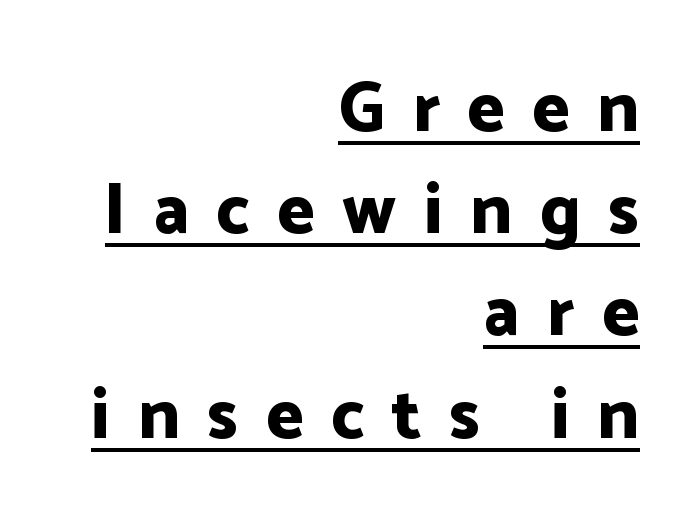
The image shows 71 px bold sans-serif type, upright; set right-aligned, normal line spacing (1.44x), unusually wide letter spacing (+0.39 em), underlined; low stroke contrast and a medium x-height.
